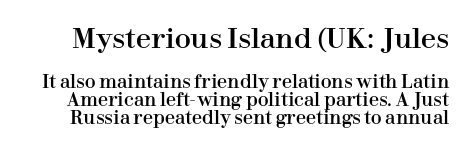
Rendered with straight, roman letterforms. A clean baseline with only descenders dipping below it. Caption: standard tracking, unaltered. Type size steps down from the first block to the second. The block of text is dense from top to bottom, with scant space between rows.
